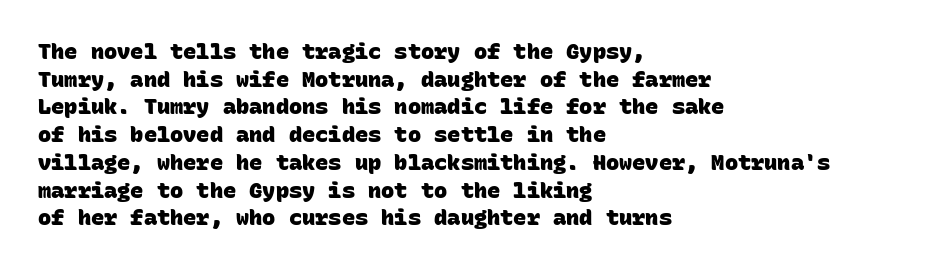
The image shows 22 px bold type; set left-aligned, normal line spacing (1.26x), normal letter spacing, not underlined.
